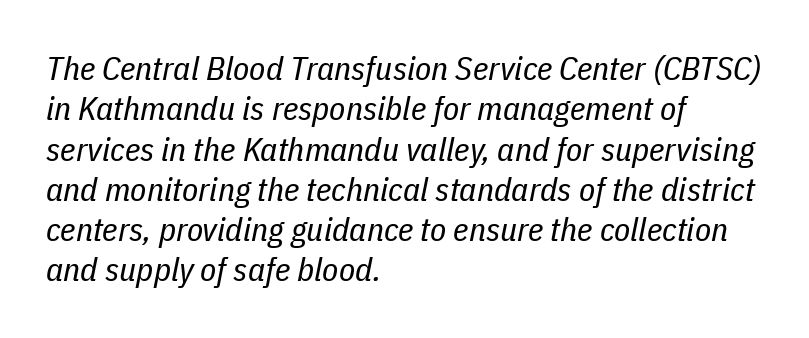
{"italic": "yes", "lean": "right", "slant_degrees": 11, "bold": "no", "weight": "regular", "width": "condensed", "stroke_contrast": "low", "x_height": "medium", "monospaced": "no", "underline": "no", "align": "left", "line_spacing_ratio": 1.22, "letter_spacing": "normal", "letter_spacing_em": 0.0, "glyph_px": 33}
